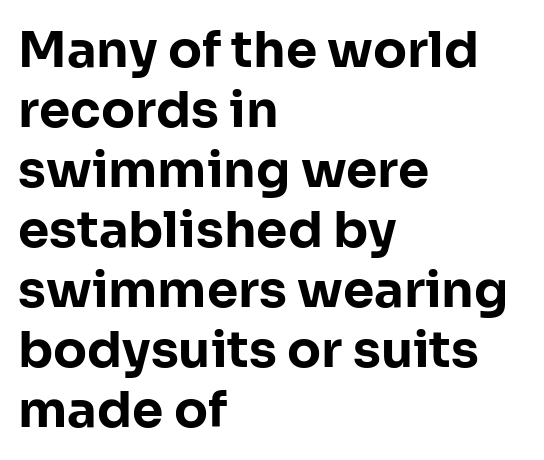
The image shows 50 px bold sans-serif type, upright; set left-aligned, line spacing 1.2x, normal letter spacing, not underlined; low stroke contrast and a medium x-height.
